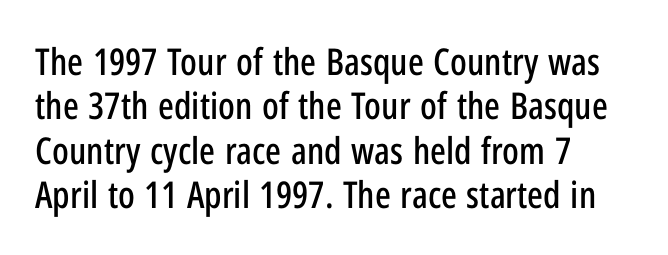
{"serif": "no", "italic": "no", "width": "condensed", "stroke_contrast": "low", "x_height": "medium", "monospaced": "no", "underline": "no", "align": "left", "line_spacing_ratio": 1.2, "letter_spacing": "normal", "letter_spacing_em": 0.0, "glyph_px": 37}
